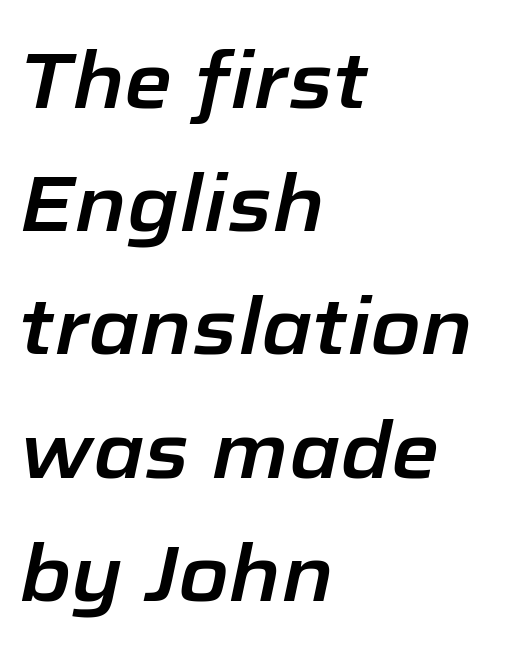
Is the type slanted? Yes — the strokes lean at a clear angle. Notice how the passage keeps a crisp vertical edge on the left only. The rendering uses natural spacing where letterforms have individual widths. The space beneath each line is pristine and unruled. Words appear dense and cohesive because spacing is normal.
